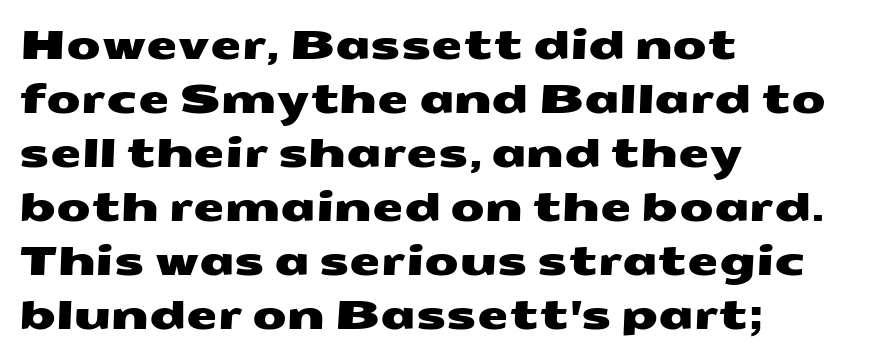
{"serif": "no", "width": "wide", "stroke_contrast": "medium", "x_height": "medium", "monospaced": "no", "underline": "no", "align": "left", "line_spacing": "normal", "line_spacing_ratio": 1.35, "letter_spacing": "normal", "letter_spacing_em": 0.0, "glyph_px": 40}
